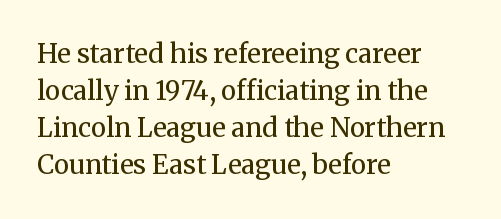
{"italic": "no", "bold": "no", "underline": "no", "align": "left", "line_spacing": "normal", "line_spacing_ratio": 1.42, "letter_spacing": "normal", "letter_spacing_em": 0.0, "glyph_px": 26}
